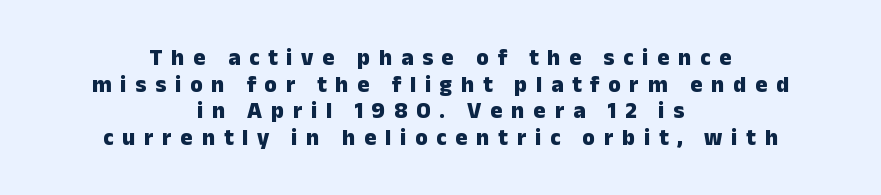
{"italic": "no", "bold": "yes", "underline": "no", "align": "center", "line_spacing_ratio": 1.16, "letter_spacing": "wide", "letter_spacing_em": 0.38, "glyph_px": 23}
